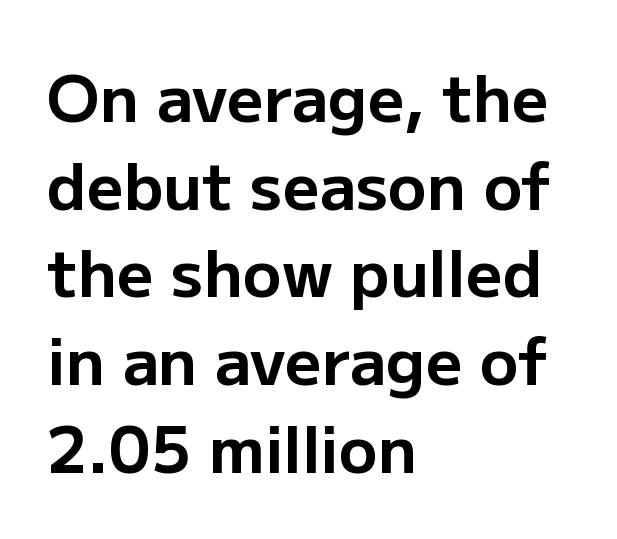
Lines of text with bare space underneath. You can tell from the bare stems that sans-serif type was used. These words are printed bold, with thick strokes throughout. You could call the tracking neutral — neither tight nor loose. Summary of vertical rhythm: regular, with standard interline spacing.
